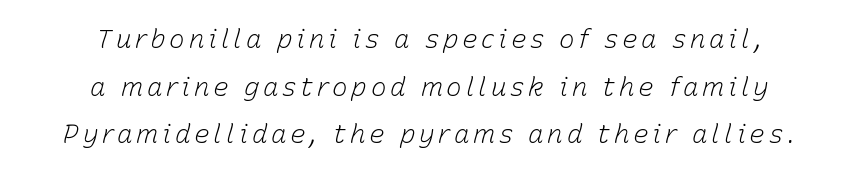
Weight class: somewhere from thin through regular. Tall strokes in this sample are angled rather than plumb. Line starts and ends both wander, symmetrically. Beneath every word, the page is bare.
